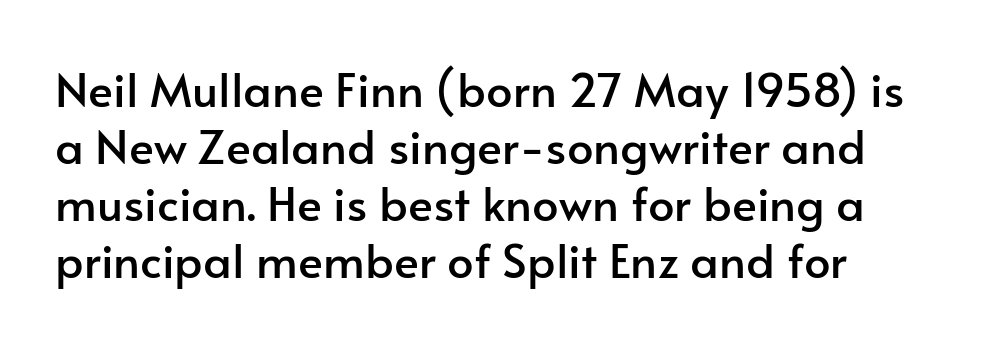
{"serif": "no", "italic": "no", "width": "normal", "stroke_contrast": "low", "x_height": "small", "monospaced": "no", "underline": "no", "line_spacing_ratio": 1.21, "letter_spacing": "normal", "letter_spacing_em": 0.0, "glyph_px": 47}
